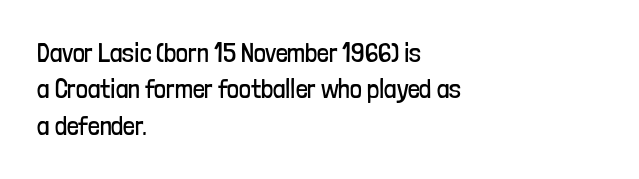
Q: Is the text bold? A: No.
Q: Is the text italic (slanted)? A: No, it is upright.
Q: Is the text underlined? A: No.
Q: How is the paragraph aligned? A: Left-aligned.
Q: Is the spacing between letters normal or unusually wide? A: Normal.
Q: Is the spacing between lines tight, normal or loose? A: Normal.
